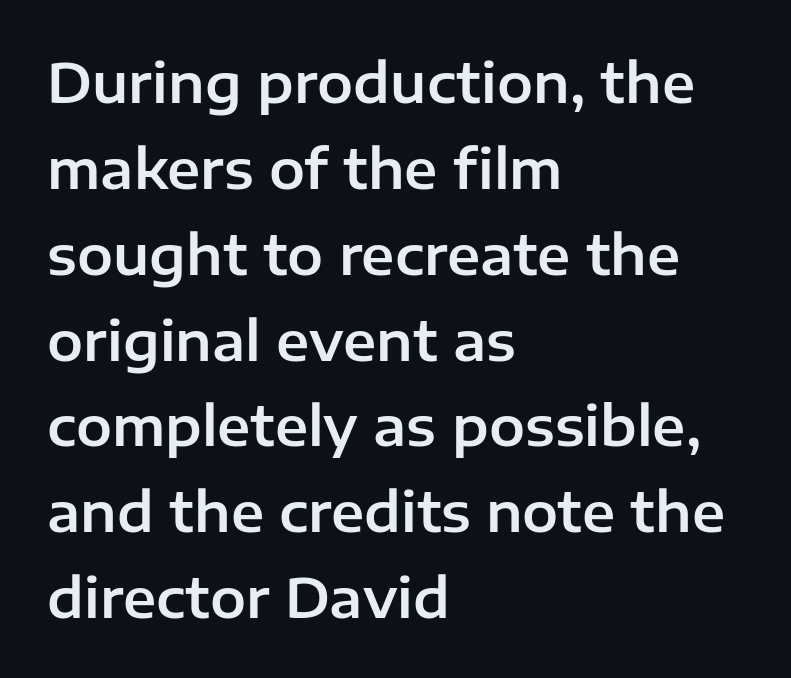
{"serif": "no", "italic": "no", "width": "normal", "stroke_contrast": "low", "x_height": "medium", "monospaced": "no", "underline": "no", "align": "left", "line_spacing": "normal", "line_spacing_ratio": 1.59, "letter_spacing": "normal", "letter_spacing_em": 0.0, "glyph_px": 54}
